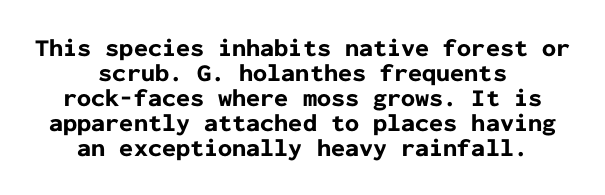
{"italic": "no", "bold": "yes", "underline": "no", "align": "center", "line_spacing": "tight", "line_spacing_ratio": 1.0, "letter_spacing": "normal", "letter_spacing_em": 0.0, "glyph_px": 25}
